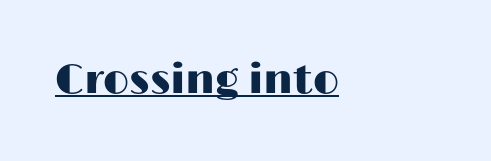
The rendering anchors every line to the left-hand side. Between one letter and the next there's only the usual sliver of space. A typesetter would label this face a sans. The letters stand straight up with perfectly vertical stems. This sample has the flowing, uneven cadence of proportional lettering. Each line of the rendering has a horizontal stroke beneath the glyphs.
